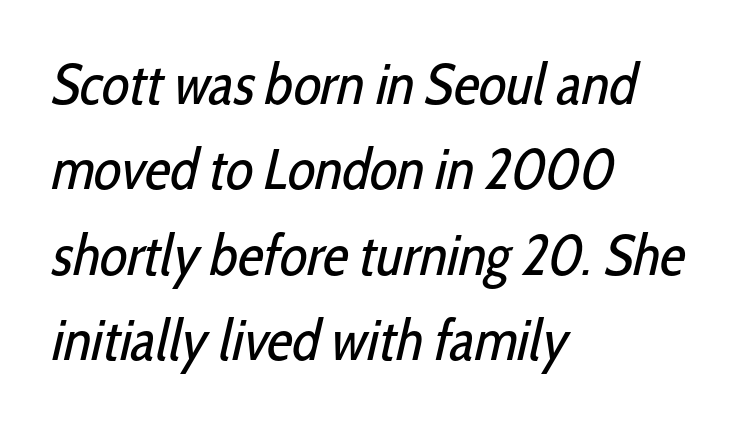
{"serif": "no", "bold": "no", "weight": "regular", "width": "condensed", "stroke_contrast": "low", "x_height": "medium", "monospaced": "no", "underline": "no", "align": "left", "line_spacing": "normal", "line_spacing_ratio": 1.5, "letter_spacing": "normal", "letter_spacing_em": 0.0, "glyph_px": 57}
